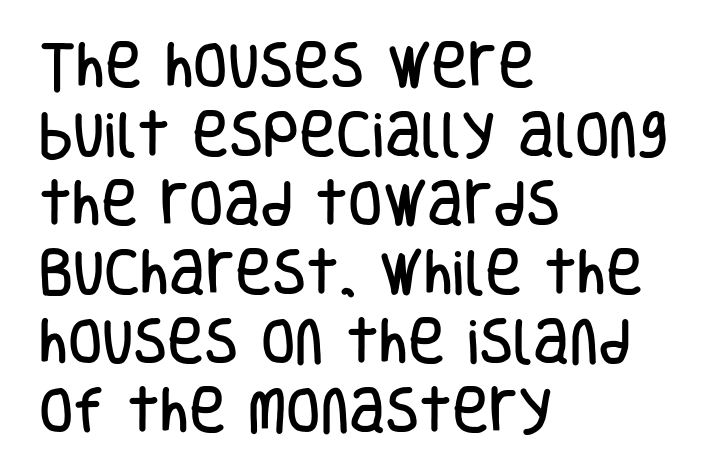
Q: Is the text italic (slanted)? A: No, it is upright.
Q: Is the typeface a serif or a sans-serif typeface? A: Sans-serif.
Q: Is the text underlined? A: No.
Q: How is the paragraph aligned? A: Left-aligned.
Q: Is the spacing between letters normal or unusually wide? A: Normal.
Q: Is the spacing between lines tight, normal or loose? A: Normal.
Q: Width (condensed, normal, or wide)? A: Condensed.
Q: Stroke contrast? A: Low.
Q: x-height? A: Large.
Q: Monospaced? A: No.
